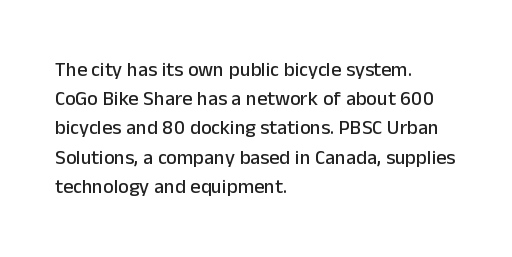
{"italic": "no", "underline": "no", "align": "left", "line_spacing": "normal", "line_spacing_ratio": 1.46, "letter_spacing": "normal", "letter_spacing_em": 0.0, "glyph_px": 20}
